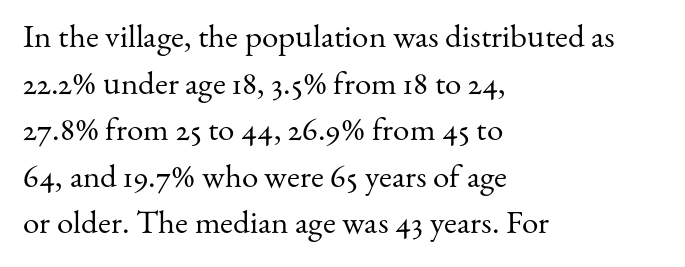
The passage shown is typed in a proportional face where columns would drift. Look at the bottom of the vertical strokes: they flare into serifs here. The tracking reads as untouched default to a designer's eye. Do the letters lean? They stand straight. Vertical stems look standard width or narrower in stroke. Every row of glyphs begins at an identical x-position on the left.
